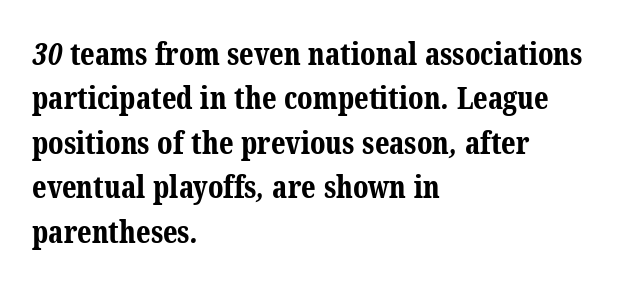
Q: Is the text bold? A: Yes.
Q: Is the typeface a serif or a sans-serif typeface? A: Serif.
Q: Is the text underlined? A: No.
Q: How is the paragraph aligned? A: Left-aligned.
Q: Is the spacing between letters normal or unusually wide? A: Normal.
Q: Is the spacing between lines tight, normal or loose? A: Normal.
Q: Width (condensed, normal, or wide)? A: Normal.
Q: Stroke contrast? A: Medium.
Q: x-height? A: Medium.
Q: Monospaced? A: No.
